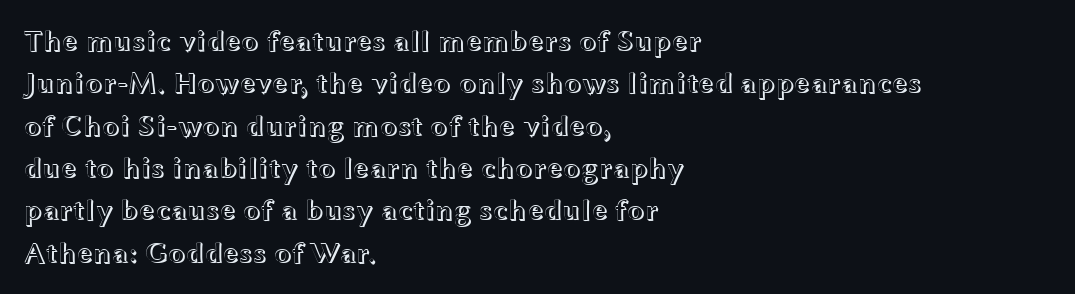
{"italic": "no", "width": "wide", "x_height": "medium", "monospaced": "no", "underline": "no", "align": "left", "line_spacing": "normal", "line_spacing_ratio": 1.46, "letter_spacing": "normal", "letter_spacing_em": 0.0, "glyph_px": 29}
